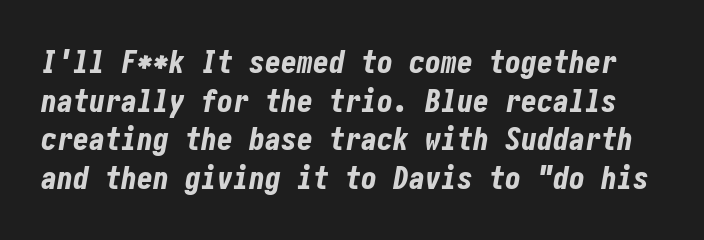
{"italic": "yes", "lean": "right", "slant_degrees": 10, "bold": "yes", "weight": "bold", "width": "condensed", "stroke_contrast": "low", "x_height": "medium", "underline": "no", "line_spacing_ratio": 1.21, "letter_spacing": "normal", "letter_spacing_em": 0.0, "glyph_px": 32}
